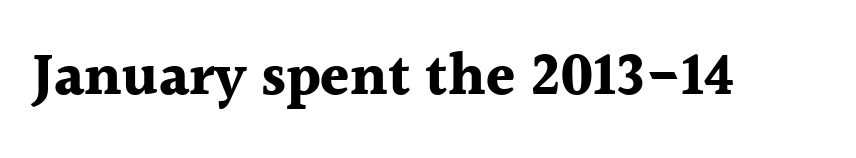
Type style note: has serifs. Any mark beneath the type? The region is blank. Here the glyphs are tracked normally, forming tight word shapes. Looks like regular typesetting: each glyph gets only the width it needs. This is heavy type, rendered in bold.
